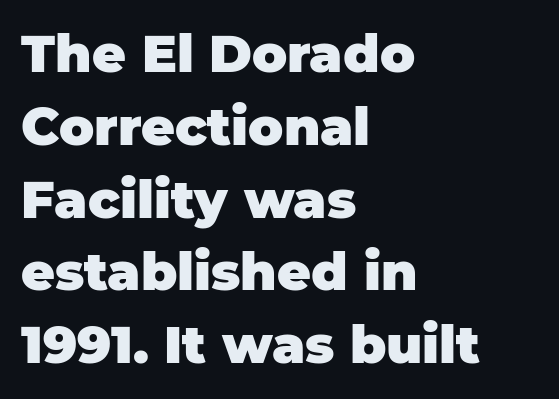
Posture: vertical. Type without underlining. Here the designer chose a conventional face with non-uniform glyph widths. A classic flush-left, rag-right setting is used for this passage. Interline gaps are of average width in this sample.
